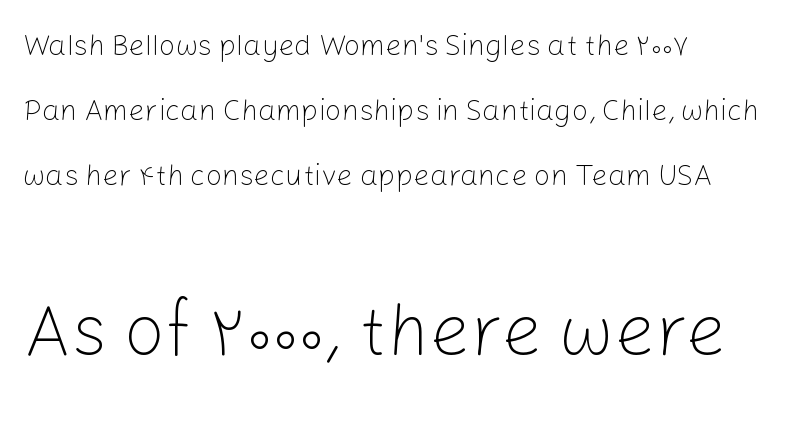
The image shows 72 px light sans-serif type, upright; set left-aligned, loose line spacing (2.25x), normal letter spacing, not underlined; the second (bottom) block is 2.48x larger; low stroke contrast and a medium x-height.
